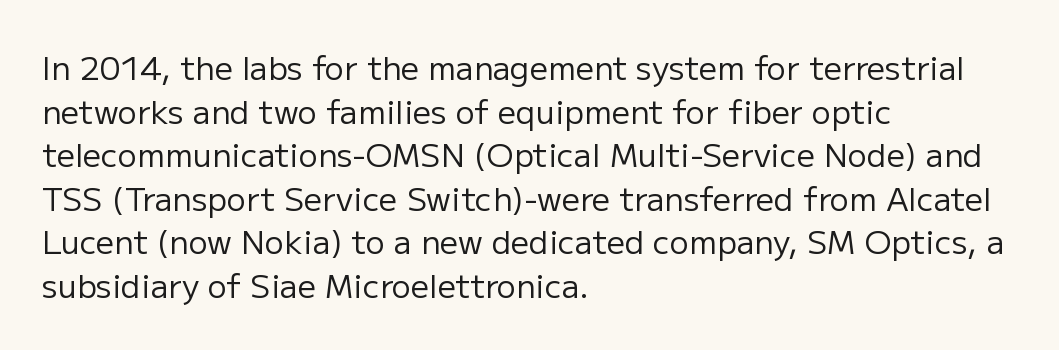
The image shows 32 px regular-weight sans-serif type, upright; set left-aligned, normal line spacing (1.36x), normal letter spacing, not underlined; low stroke contrast and a medium x-height.
